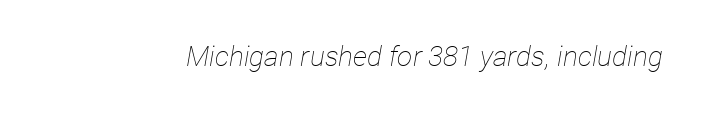
Q: Is the text bold? A: No.
Q: Is the text italic (slanted)? A: Yes, it leans right by about 12 degrees.
Q: Is the text underlined? A: No.
Q: Is the spacing between letters normal or unusually wide? A: Normal.
Q: Width (condensed, normal, or wide)? A: Condensed.
Q: Stroke contrast? A: Low.
Q: x-height? A: Medium.
Q: Monospaced? A: No.
